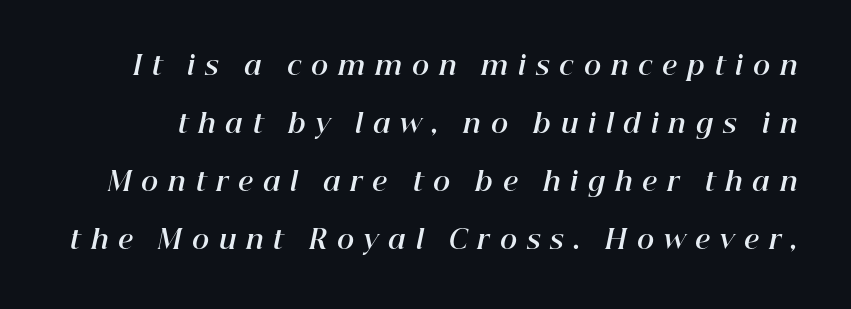
Q: Is the text bold? A: Yes.
Q: Is the text italic (slanted)? A: Yes, it leans right by about 12 degrees.
Q: Is the text underlined? A: No.
Q: Is the spacing between letters normal or unusually wide? A: Unusually wide.
Q: Is the spacing between lines tight, normal or loose? A: Loose.
